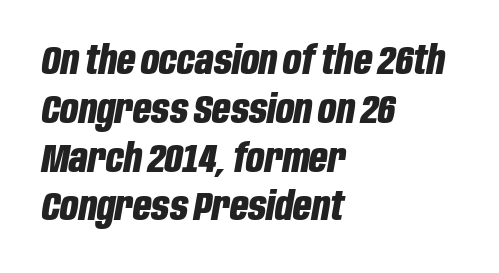
{"italic": "yes", "lean": "right", "slant_degrees": 10, "bold": "yes", "weight": "bold", "width": "condensed", "stroke_contrast": "low", "x_height": "large", "monospaced": "no", "underline": "no", "align": "left", "line_spacing_ratio": 1.22, "letter_spacing": "normal", "letter_spacing_em": 0.0, "glyph_px": 40}
